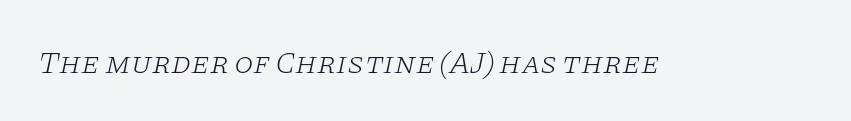
The image shows 31 px light, wide serif type, italic (leaning right); set normal letter spacing, not underlined; low stroke contrast and a large x-height.
